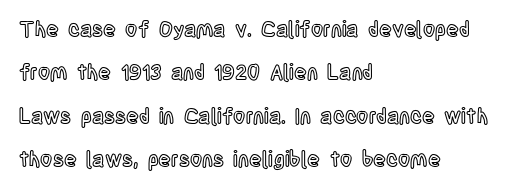
Q: Is the text italic (slanted)? A: No, it is upright.
Q: Is the text underlined? A: No.
Q: How is the paragraph aligned? A: Left-aligned.
Q: Is the spacing between letters normal or unusually wide? A: Normal.
Q: Is the spacing between lines tight, normal or loose? A: Loose.
